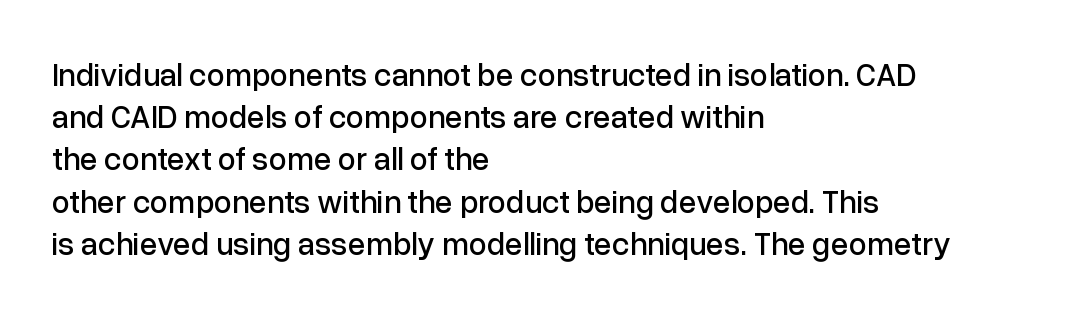
The image shows 32 px sans-serif type, upright; set left-aligned, normal line spacing (1.32x), normal letter spacing, not underlined; low stroke contrast and a medium x-height.
